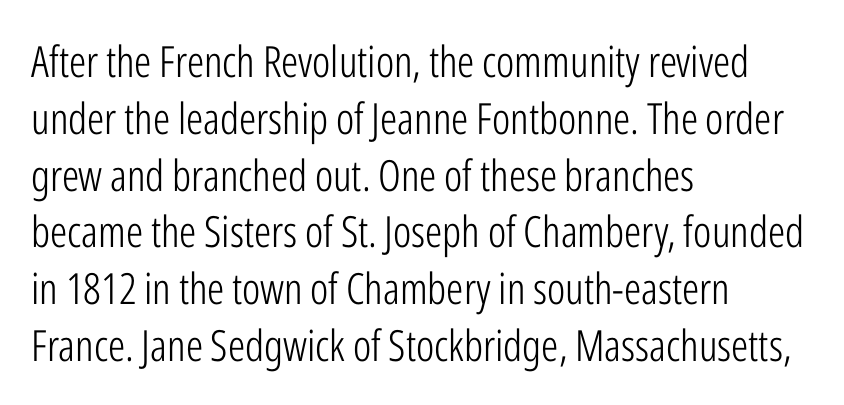
{"serif": "no", "italic": "no", "bold": "no", "weight": "light", "width": "condensed", "stroke_contrast": "low", "x_height": "medium", "monospaced": "no", "underline": "no", "align": "left", "line_spacing": "normal", "line_spacing_ratio": 1.32, "letter_spacing": "normal", "letter_spacing_em": 0.0, "glyph_px": 43}
